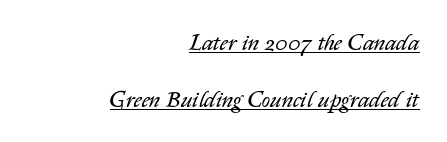
Q: Is the text bold? A: No.
Q: Is the text italic (slanted)? A: Yes, it leans right by about 14 degrees.
Q: Is the text underlined? A: Yes.
Q: How is the paragraph aligned? A: Right-aligned.
Q: Is the spacing between letters normal or unusually wide? A: Normal.
Q: Is the spacing between lines tight, normal or loose? A: Loose.
